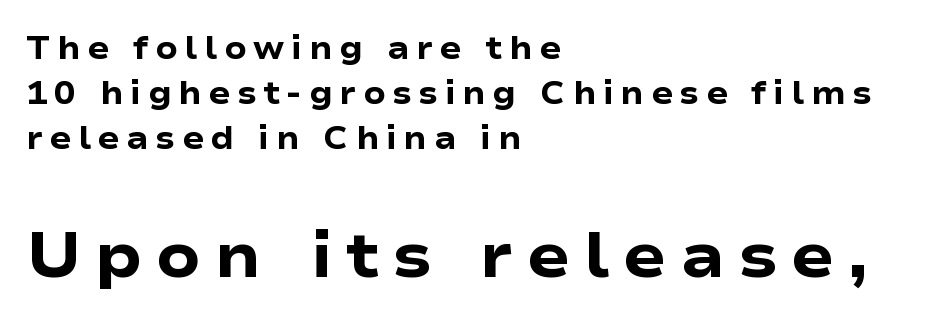
Q: Is the text bold? A: Yes.
Q: Is the text italic (slanted)? A: No, it is upright.
Q: Is the typeface a serif or a sans-serif typeface? A: Sans-serif.
Q: Is the text underlined? A: No.
Q: How is the paragraph aligned? A: Left-aligned.
Q: Is the spacing between letters normal or unusually wide? A: Unusually wide.
Q: Is the spacing between lines tight, normal or loose? A: Normal.
Q: Which block of text is set in a larger size, the first (top) or the second (bottom)? A: The second (bottom) one.
Q: Width (condensed, normal, or wide)? A: Wide.
Q: Stroke contrast? A: Low.
Q: x-height? A: Medium.
Q: Monospaced? A: No.
